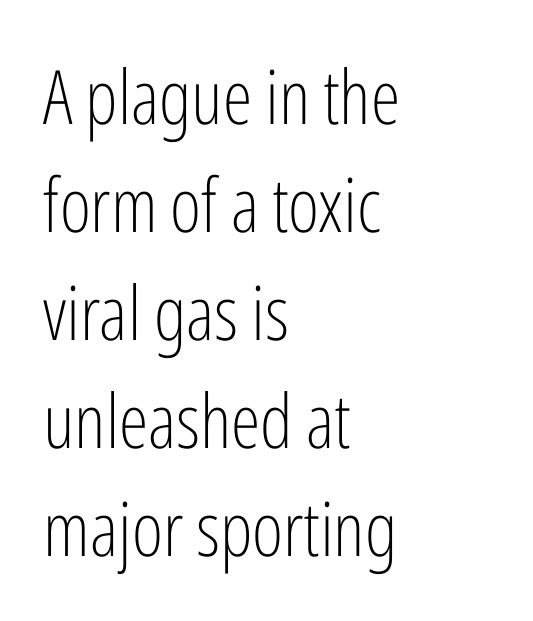
The image shows 75 px light, condensed sans-serif type, upright; set left-aligned, normal line spacing (1.44x), normal letter spacing, not underlined; low stroke contrast and a medium x-height.
